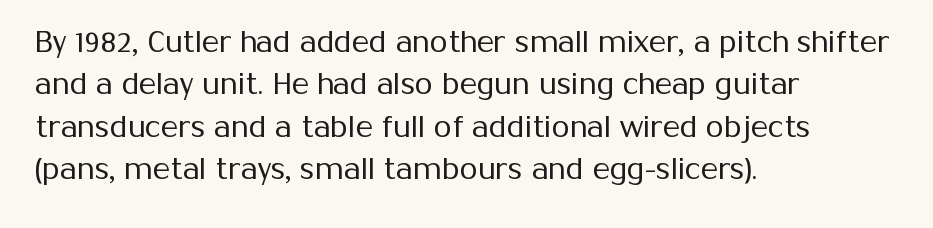
The image shows 29 px regular-weight sans-serif type, upright; set left-aligned, normal line spacing (1.46x), normal letter spacing, not underlined; medium stroke contrast and a medium x-height.
